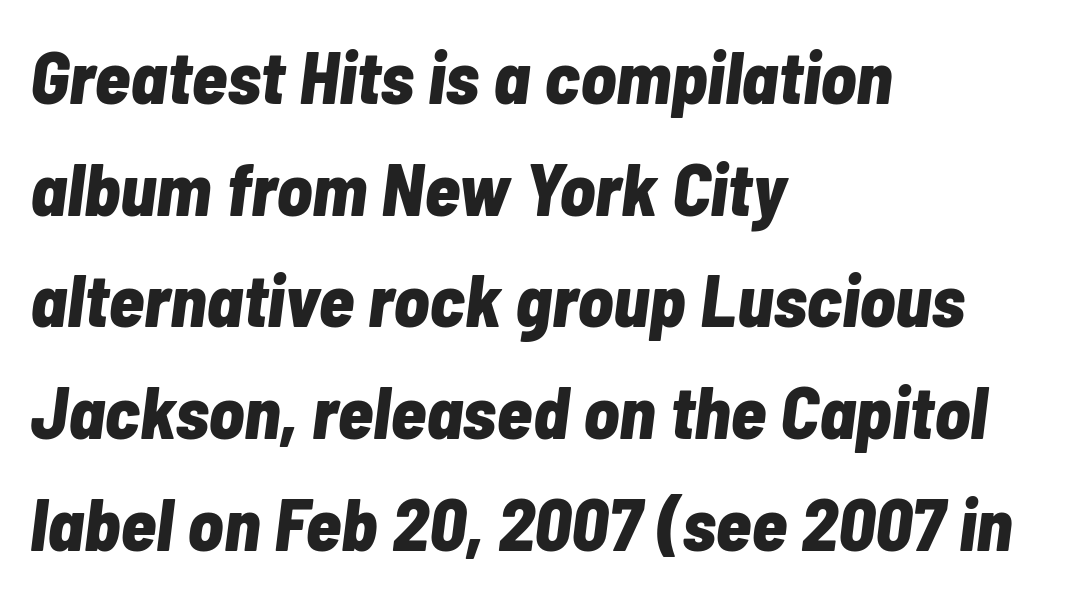
Q: Is the text bold? A: Yes.
Q: Is the text italic (slanted)? A: Yes, it leans right by about 7 degrees.
Q: Is the text underlined? A: No.
Q: How is the paragraph aligned? A: Left-aligned.
Q: Is the spacing between letters normal or unusually wide? A: Normal.
Q: Is the spacing between lines tight, normal or loose? A: Normal.
Q: Width (condensed, normal, or wide)? A: Condensed.
Q: Stroke contrast? A: Low.
Q: x-height? A: Medium.
Q: Monospaced? A: No.
